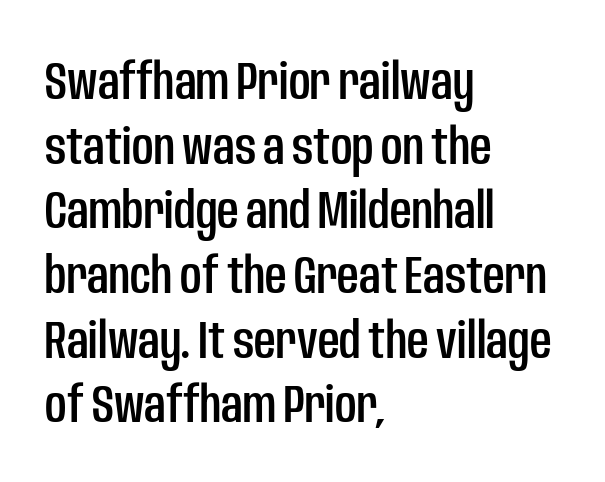
{"serif": "no", "italic": "no", "width": "condensed", "stroke_contrast": "low", "x_height": "large", "monospaced": "no", "underline": "no", "align": "left", "line_spacing_ratio": 1.22, "letter_spacing": "normal", "letter_spacing_em": 0.0, "glyph_px": 53}
